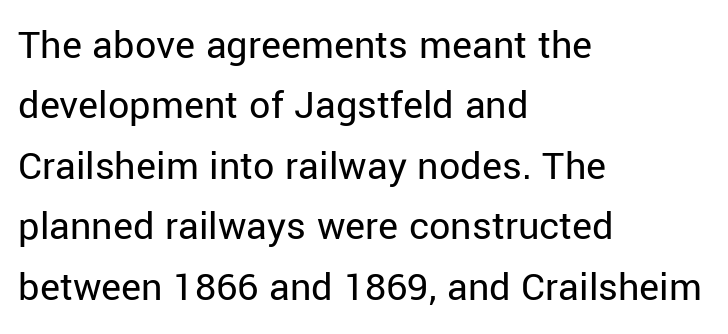
The typeface has the unassuming heft of standard copy or less. A sans-serif font was chosen for this passage. The rendering uses natural spacing where letterforms have individual widths. Horizontal bands of white between lines are of average thickness. Ascenders rise straight up at ninety degrees. The gaps between neighbouring characters are ordinary and unremarkable.
